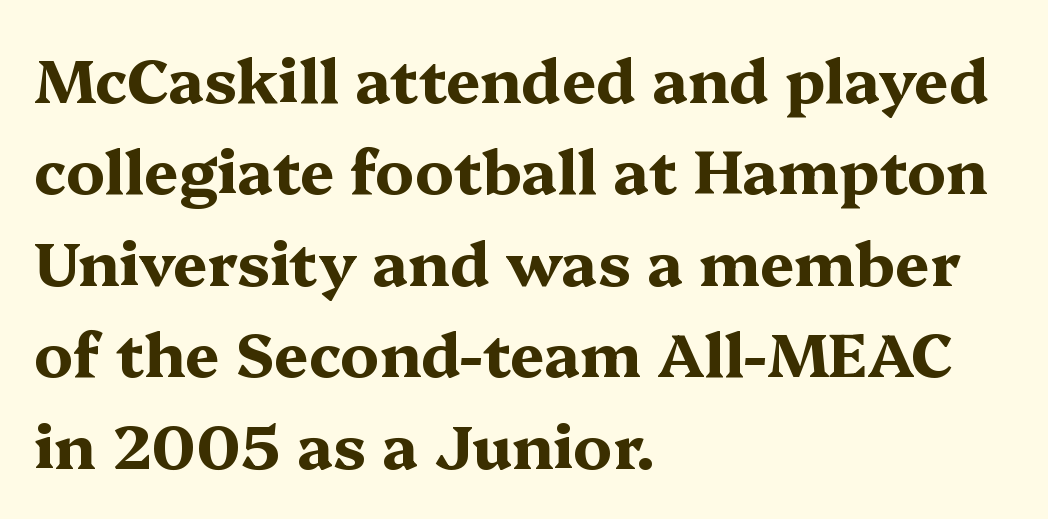
Q: Is the text bold? A: Yes.
Q: Is the text italic (slanted)? A: No, it is upright.
Q: Is the typeface a serif or a sans-serif typeface? A: Serif.
Q: Is the text underlined? A: No.
Q: How is the paragraph aligned? A: Left-aligned.
Q: Is the spacing between letters normal or unusually wide? A: Normal.
Q: Is the spacing between lines tight, normal or loose? A: Normal.
Q: Width (condensed, normal, or wide)? A: Wide.
Q: Stroke contrast? A: Medium.
Q: x-height? A: Medium.
Q: Monospaced? A: No.
